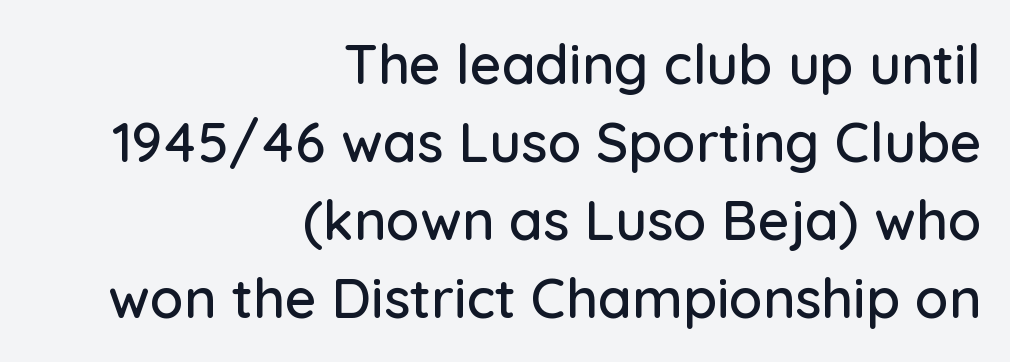
Is the letter spacing exaggerated? No — it looks like the ordinary default. The block of text has a typical density, with ordinary space between rows. The passage shown is typed in a proportional face where columns would drift. Descender tails drop into unmarked territory. The lettering holds an erect, upright posture throughout. The type family on display is of the sans-serif kind.
